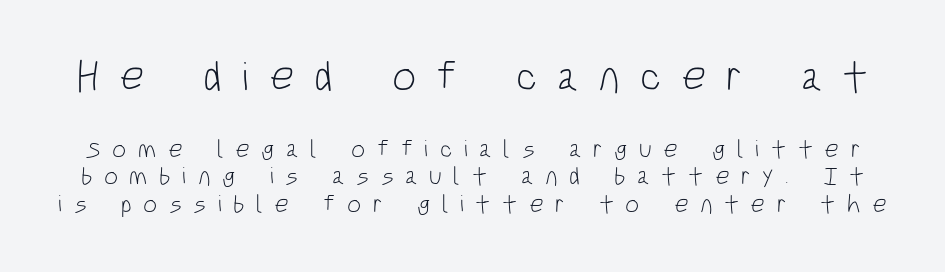
{"serif": "no", "italic": "no", "bold": "no", "weight": "light", "width": "condensed", "stroke_contrast": "low", "x_height": "large", "monospaced": "no", "underline": "no", "line_spacing": "tight", "line_spacing_ratio": 1.1, "letter_spacing": "wide", "letter_spacing_em": 0.46, "larger_block": "first", "size_ratio": 1.72, "glyph_px": 43}
